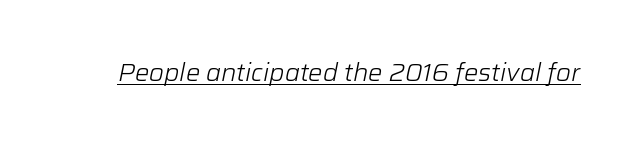
{"italic": "yes", "lean": "right", "slant_degrees": 12, "bold": "no", "underline": "yes", "letter_spacing": "normal", "letter_spacing_em": 0.0, "glyph_px": 24}
